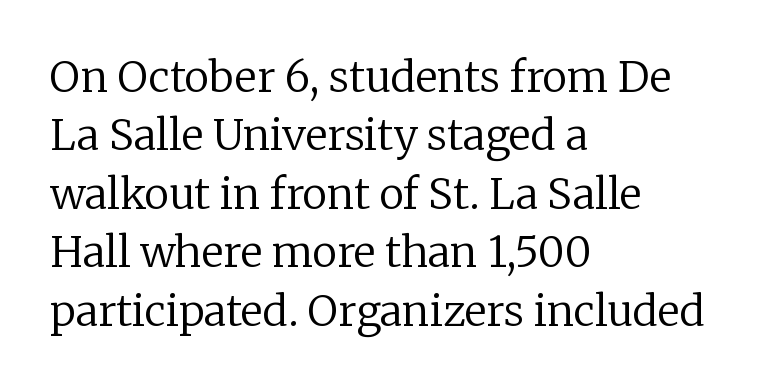
{"serif": "yes", "italic": "no", "bold": "no", "weight": "regular", "width": "normal", "stroke_contrast": "low", "x_height": "medium", "monospaced": "no", "underline": "no", "align": "left", "line_spacing": "normal", "line_spacing_ratio": 1.39, "letter_spacing": "normal", "letter_spacing_em": 0.0, "glyph_px": 42}
